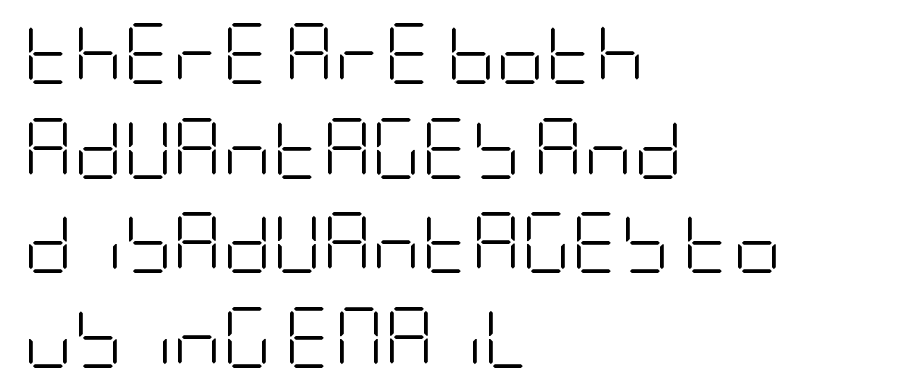
{"serif": "no", "italic": "no", "bold": "no", "weight": "light", "width": "condensed", "stroke_contrast": "low", "x_height": "large", "underline": "no", "align": "left", "line_spacing": "normal", "line_spacing_ratio": 1.55, "letter_spacing": "normal", "letter_spacing_em": 0.0, "glyph_px": 61}
